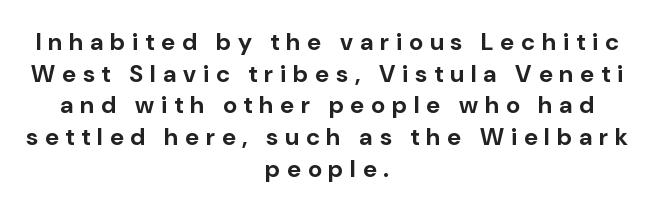
The image shows 24 px bold type, upright; set centered, normal line spacing (1.32x), unusually wide letter spacing (+0.29 em), not underlined.
